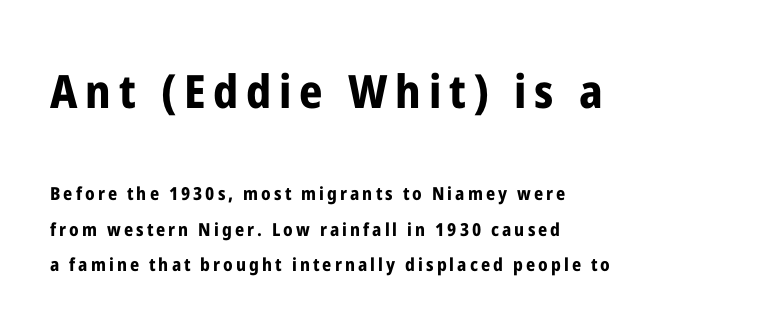
Q: Is the text bold? A: Yes.
Q: Is the text italic (slanted)? A: No, it is upright.
Q: Is the typeface a serif or a sans-serif typeface? A: Sans-serif.
Q: Is the text underlined? A: No.
Q: How is the paragraph aligned? A: Left-aligned.
Q: Is the spacing between lines tight, normal or loose? A: Loose.
Q: Which block of text is set in a larger size, the first (top) or the second (bottom)? A: The first (top) one.
Q: Width (condensed, normal, or wide)? A: Condensed.
Q: Stroke contrast? A: Low.
Q: x-height? A: Medium.
Q: Monospaced? A: No.
